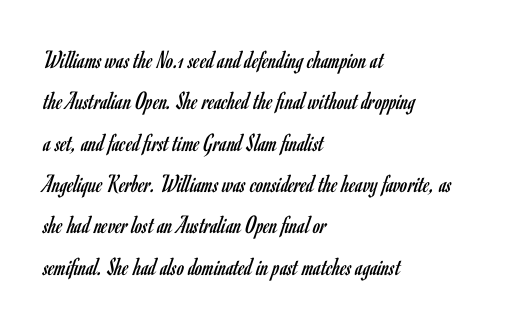
The image shows 26 px text type; set left-aligned, normal line spacing (1.59x), normal letter spacing, not underlined.
